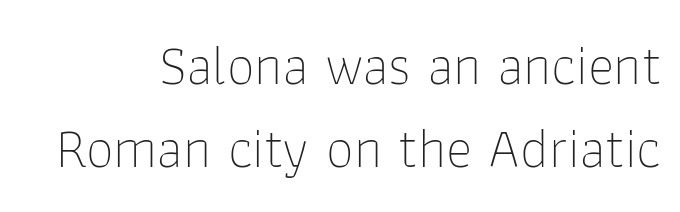
The image shows 56 px thin sans-serif type, upright; set normal line spacing (1.48x), normal letter spacing, not underlined; low stroke contrast and a medium x-height.
